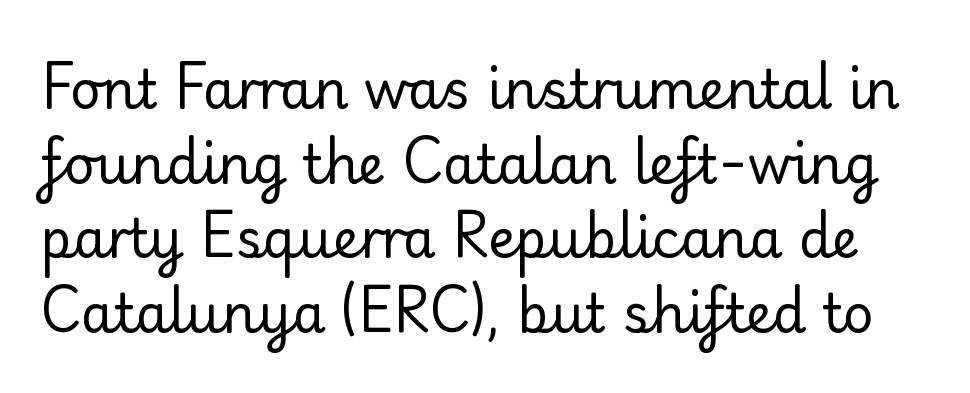
{"serif": "no", "italic": "no", "bold": "no", "weight": "regular", "width": "normal", "stroke_contrast": "low", "x_height": "small", "monospaced": "no", "underline": "no", "line_spacing": "normal", "line_spacing_ratio": 1.41, "letter_spacing": "normal", "letter_spacing_em": 0.0, "glyph_px": 53}
